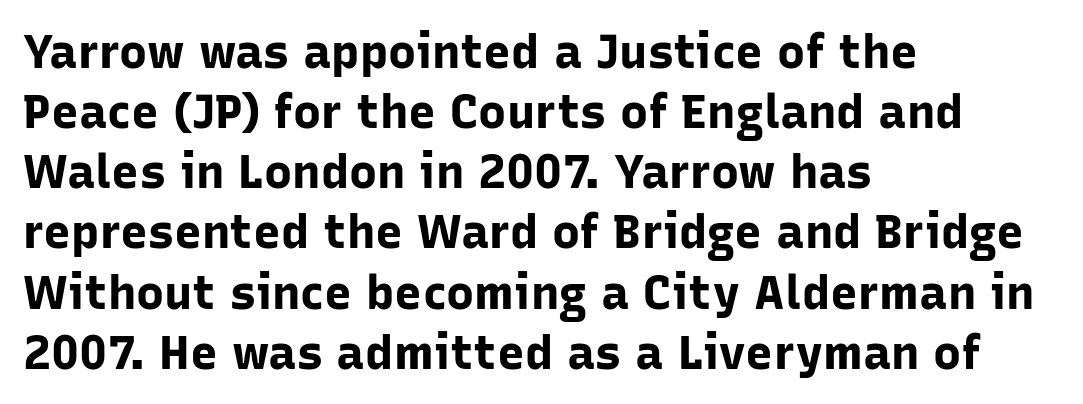
The image shows 47 px bold sans-serif type, upright; set left-aligned, normal line spacing (1.28x), normal letter spacing, not underlined; low stroke contrast and a medium x-height.
